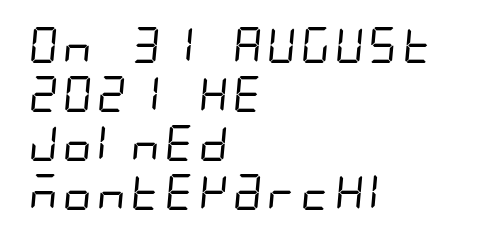
Q: Is the text bold? A: No.
Q: Is the typeface a serif or a sans-serif typeface? A: Sans-serif.
Q: Is the text underlined? A: No.
Q: How is the paragraph aligned? A: Left-aligned.
Q: Is the spacing between letters normal or unusually wide? A: Normal.
Q: Is the spacing between lines tight, normal or loose? A: Normal.
Q: Width (condensed, normal, or wide)? A: Condensed.
Q: Stroke contrast? A: Low.
Q: x-height? A: Large.
